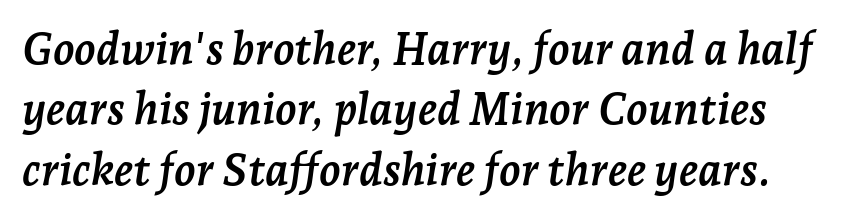
The characters look thick and weighty, a clear bold. This is serif lettering, the kind often seen in printed books. Note the varied advance widths — an 'i' is clearly narrower than an 'm'. The glyphs look as if they've been sheared to an angle. In terms of letterspacing, this is plain default setting.
